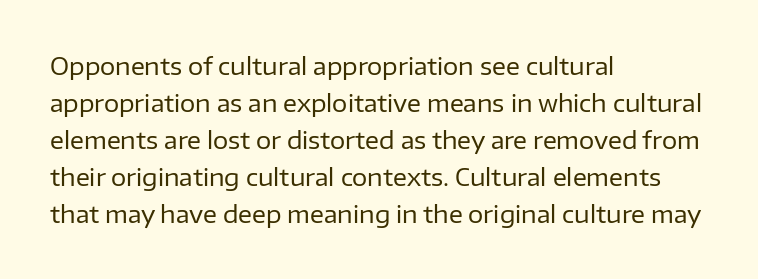
Q: Is the text bold? A: No.
Q: Is the text italic (slanted)? A: No, it is upright.
Q: Is the text underlined? A: No.
Q: How is the paragraph aligned? A: Left-aligned.
Q: Is the spacing between letters normal or unusually wide? A: Normal.
Q: Is the spacing between lines tight, normal or loose? A: Normal.
